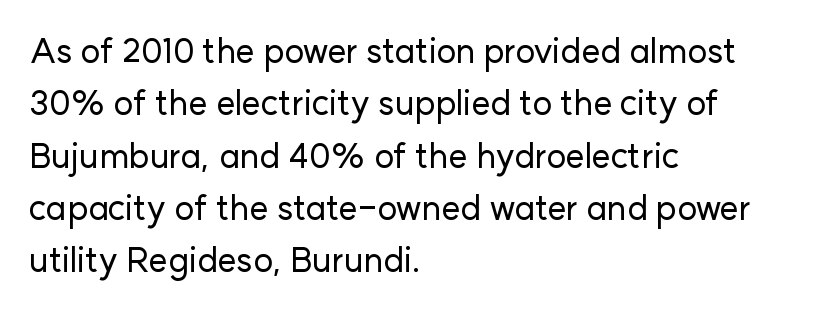
The image shows 34 px sans-serif type, upright; set left-aligned, normal line spacing (1.54x), normal letter spacing, not underlined; low stroke contrast and a medium x-height.
